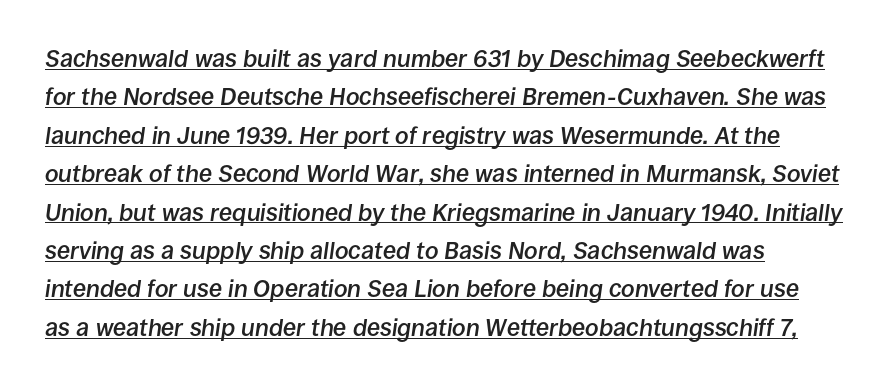
The image shows 24 px text type, italic (leaning right); set normal line spacing (1.6x), normal letter spacing, underlined.
